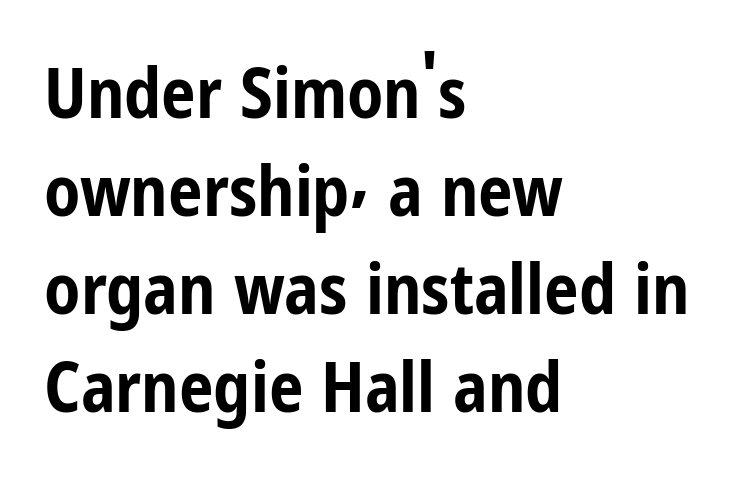
The image shows 69 px bold, condensed sans-serif type, upright; set left-aligned, normal line spacing (1.42x), normal letter spacing, not underlined; low stroke contrast and a medium x-height.
